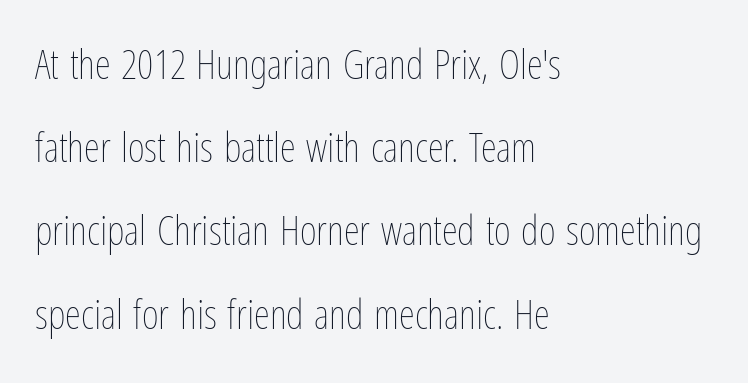
{"italic": "no", "bold": "no", "weight": "thin", "width": "condensed", "stroke_contrast": "low", "x_height": "medium", "monospaced": "no", "underline": "no", "align": "left", "line_spacing": "loose", "line_spacing_ratio": 2.03, "letter_spacing": "normal", "letter_spacing_em": 0.0, "glyph_px": 41}
